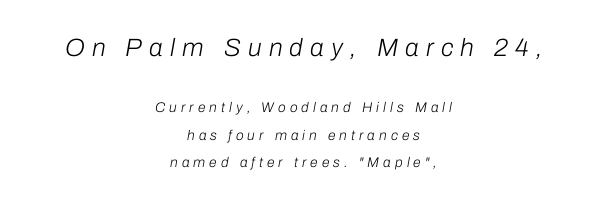
The image shows 25 px text type, italic (leaning right); set centered, loose line spacing (1.94x), unusually wide letter spacing (+0.29 em), not underlined; the first (top) block is 1.79x larger.
